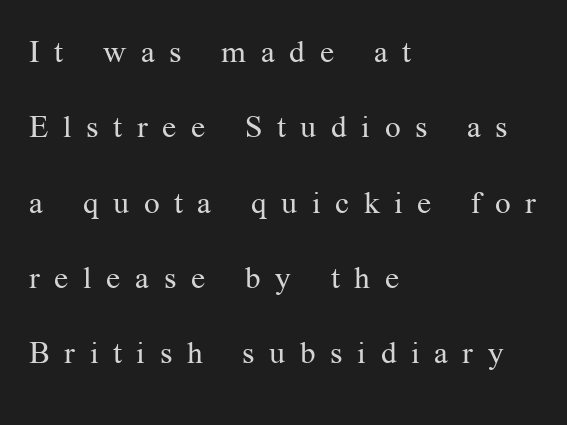
The image shows 31 px regular-weight serif type, upright; set left-aligned, loose line spacing (2.43x), unusually wide letter spacing (+0.47 em), not underlined; medium stroke contrast and a medium x-height.
